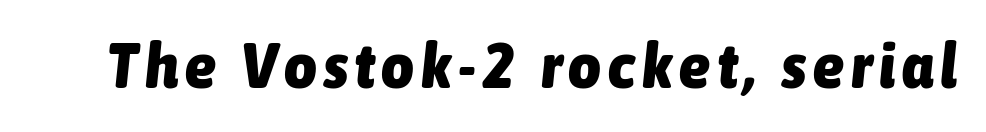
Q: Is the text bold? A: Yes.
Q: Is the text italic (slanted)? A: Yes, it leans right by about 6 degrees.
Q: Is the text underlined? A: No.
Q: Width (condensed, normal, or wide)? A: Condensed.
Q: Stroke contrast? A: Low.
Q: x-height? A: Medium.
Q: Monospaced? A: No.
